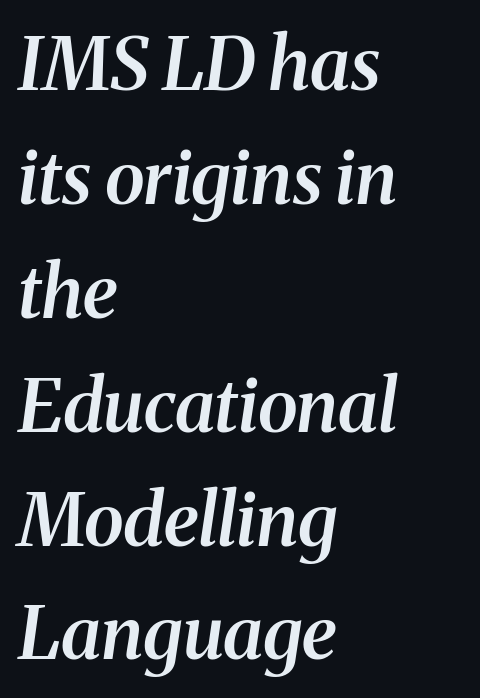
The letterforms sit shoulder to shoulder at normal distance. You could not count columns in this text — the font is proportionally spaced. Compared with a centered layout, this one pins lines to the left instead. Slant detected: the letters are inclined. The space beneath each line is pristine and unruled.
